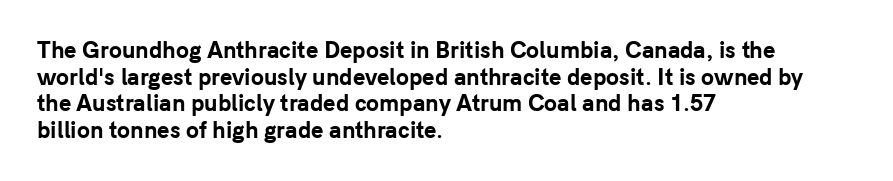
Q: Is the text bold? A: Yes.
Q: Is the text italic (slanted)? A: No, it is upright.
Q: Is the text underlined? A: No.
Q: How is the paragraph aligned? A: Left-aligned.
Q: Is the spacing between letters normal or unusually wide? A: Normal.
Q: Is the spacing between lines tight, normal or loose? A: Normal.
